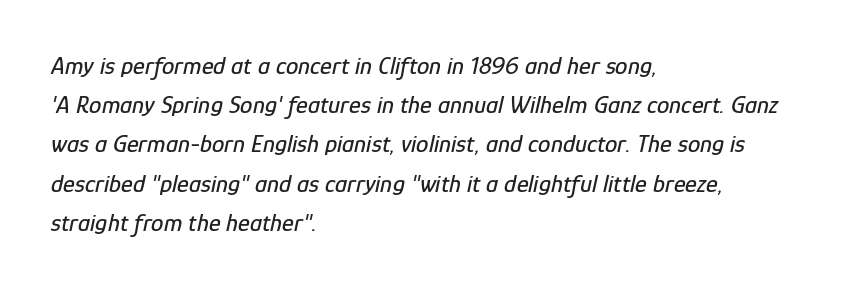
The image shows 25 px text type, italic (leaning right); set left-aligned, normal line spacing (1.57x), normal letter spacing, not underlined.
